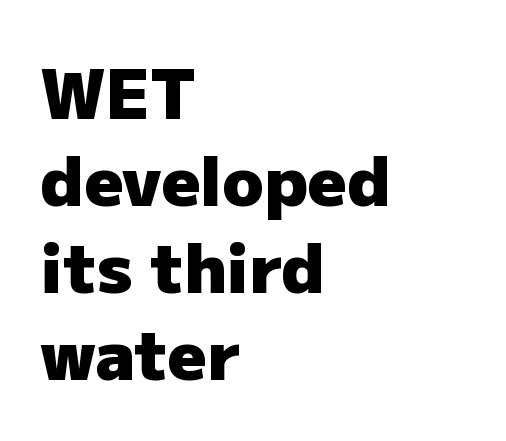
{"serif": "no", "italic": "no", "bold": "yes", "weight": "heavy", "width": "normal", "stroke_contrast": "low", "x_height": "medium", "monospaced": "no", "underline": "no", "align": "left", "line_spacing": "normal", "line_spacing_ratio": 1.28, "letter_spacing": "normal", "letter_spacing_em": 0.0, "glyph_px": 68}
